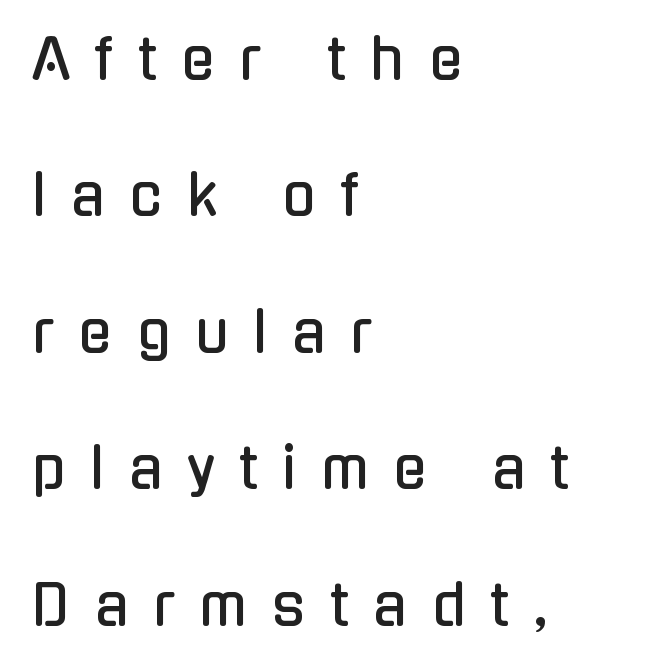
Q: Is the text italic (slanted)? A: No, it is upright.
Q: Is the typeface a serif or a sans-serif typeface? A: Sans-serif.
Q: Is the text underlined? A: No.
Q: How is the paragraph aligned? A: Left-aligned.
Q: Is the spacing between letters normal or unusually wide? A: Unusually wide.
Q: Is the spacing between lines tight, normal or loose? A: Loose.
Q: Width (condensed, normal, or wide)? A: Condensed.
Q: Stroke contrast? A: Low.
Q: x-height? A: Medium.
Q: Monospaced? A: No.
